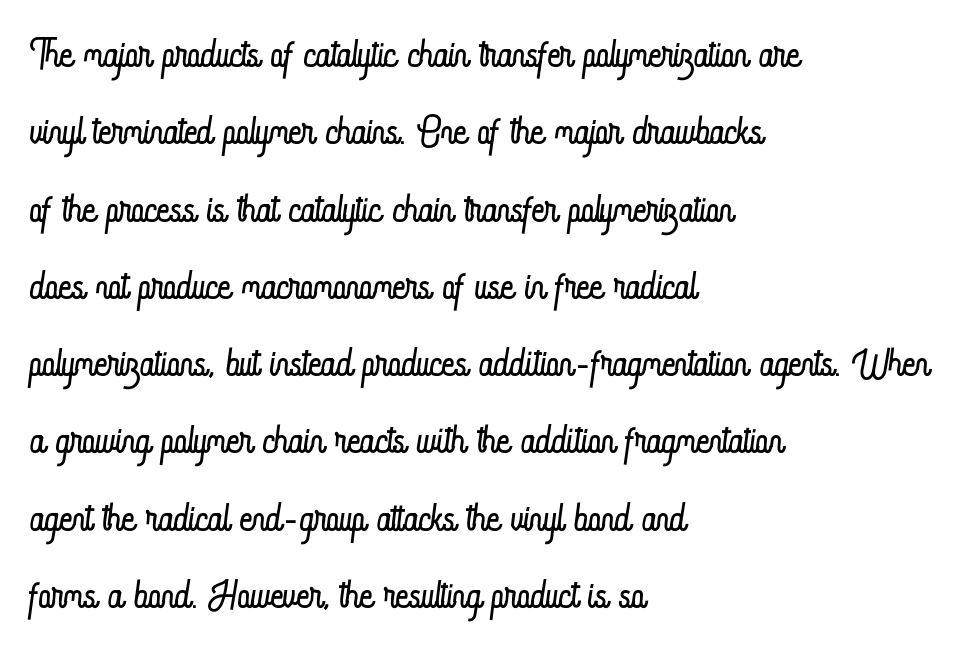
The image shows 56 px light, condensed type; set left-aligned, normal line spacing (1.38x), normal letter spacing, not underlined; low stroke contrast and a small x-height.
